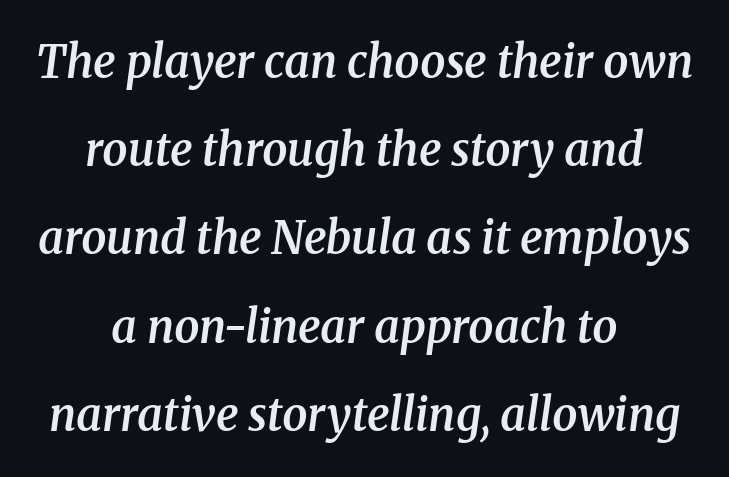
{"serif": "yes", "italic": "yes", "lean": "right", "slant_degrees": 8, "bold": "semi", "weight": "semibold", "width": "normal", "stroke_contrast": "medium", "x_height": "medium", "monospaced": "no", "underline": "no", "align": "center", "line_spacing": "loose", "line_spacing_ratio": 1.96, "letter_spacing": "normal", "letter_spacing_em": 0.0, "glyph_px": 45}
